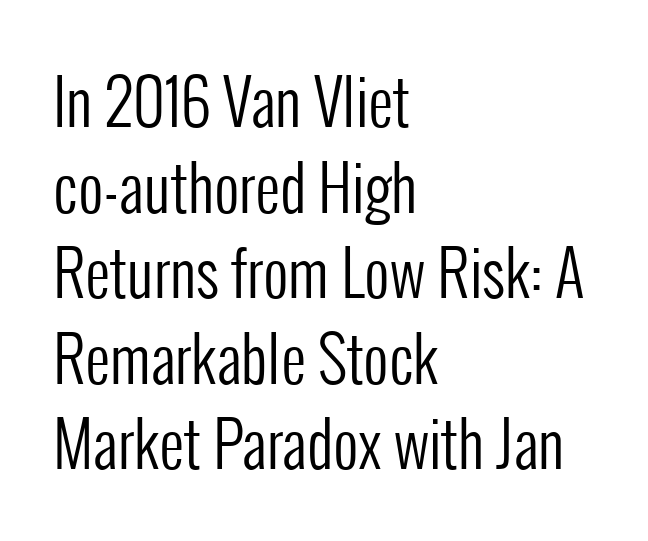
Nothing unusual about the tracking: characters are spaced as the font intends. This is not heavy type; no bold has been used. Short and long lines alike share a common starting point at left. Rendered with straight, roman letterforms. The rendering uses natural spacing where letterforms have individual widths.
